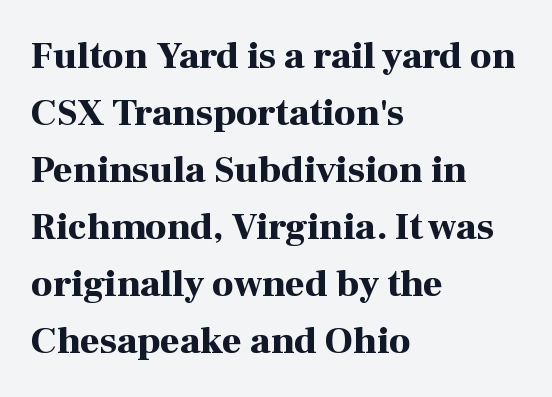
The image shows 38 px bold serif type, upright; set left-aligned, normal line spacing (1.5x), normal letter spacing, not underlined; high stroke contrast and a medium x-height.
